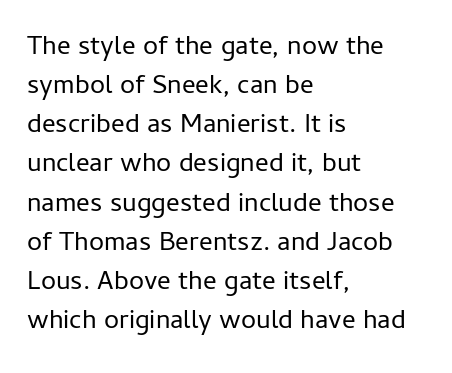
Default kerning and tracking; the words read as compact shapes. No heavy texture on the line: the type isn't bold. A roman cut, with each character standing at attention. Notice how the passage keeps a crisp vertical edge on the left only. Bare-footed words on every line.
